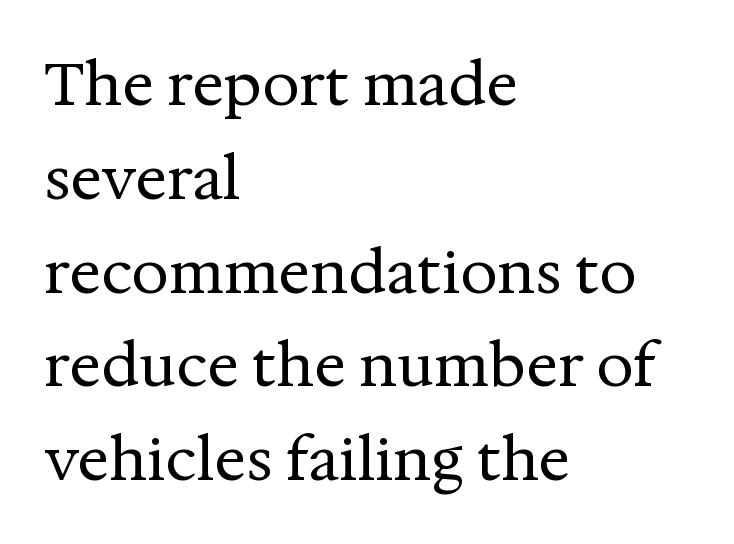
Q: Is the text bold? A: No.
Q: Is the text italic (slanted)? A: No, it is upright.
Q: Is the typeface a serif or a sans-serif typeface? A: Serif.
Q: Is the text underlined? A: No.
Q: How is the paragraph aligned? A: Left-aligned.
Q: Is the spacing between letters normal or unusually wide? A: Normal.
Q: Is the spacing between lines tight, normal or loose? A: Normal.
Q: Width (condensed, normal, or wide)? A: Normal.
Q: Stroke contrast? A: Medium.
Q: x-height? A: Medium.
Q: Monospaced? A: No.
